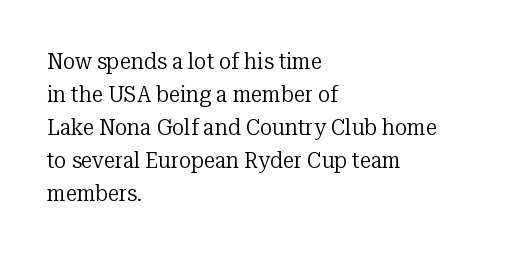
{"italic": "no", "bold": "no", "underline": "no", "align": "left", "line_spacing": "normal", "line_spacing_ratio": 1.43, "letter_spacing": "normal", "letter_spacing_em": 0.0, "glyph_px": 23}
